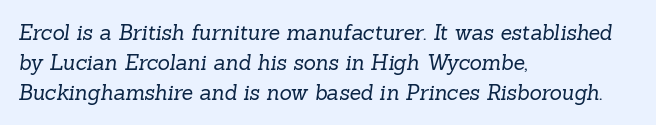
Has an underline been added? It has not. The face looks like a standard text weight, possibly lighter. The designer left line spacing at the default. Letter spacing: default.
